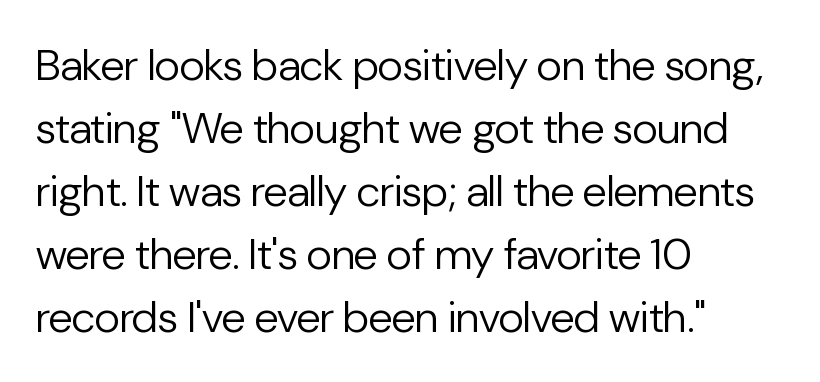
{"serif": "no", "italic": "no", "bold": "no", "weight": "regular", "width": "normal", "stroke_contrast": "low", "x_height": "medium", "monospaced": "no", "underline": "no", "align": "left", "line_spacing": "normal", "line_spacing_ratio": 1.43, "letter_spacing": "normal", "letter_spacing_em": 0.0, "glyph_px": 44}
